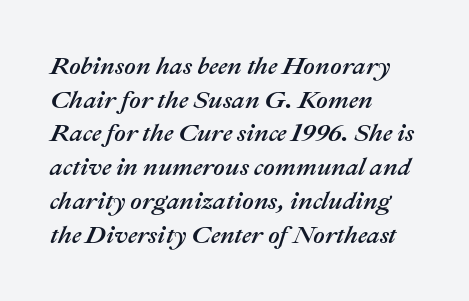
Q: Is the text italic (slanted)? A: Yes, it leans right by about 22 degrees.
Q: Is the text underlined? A: No.
Q: How is the paragraph aligned? A: Left-aligned.
Q: Is the spacing between letters normal or unusually wide? A: Normal.
Q: Is the spacing between lines tight, normal or loose? A: Normal.
